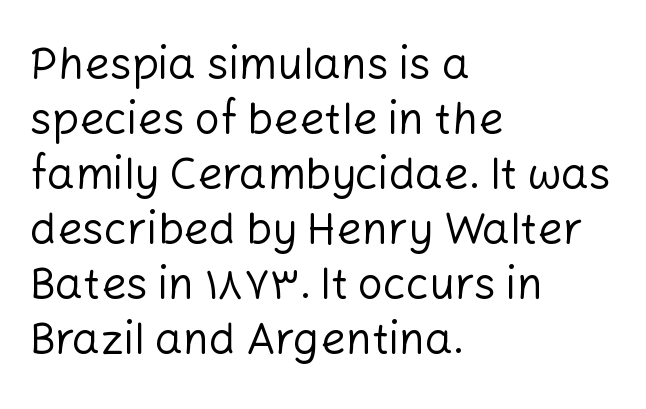
No extra tracking has been applied to these lines. Tall strokes in this sample are plumb rather than angled. No extra ink here — the face is not bold. Observe the absence of serifs on each vertical stroke in this sample. Lines of text with bare space underneath.
